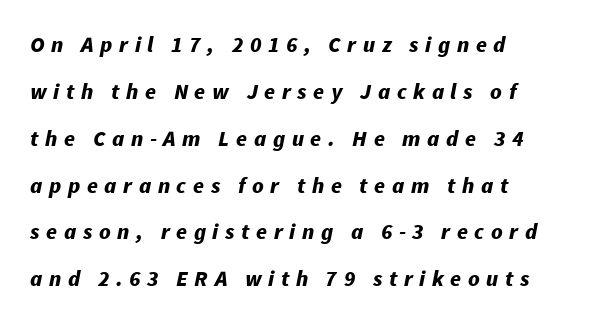
Q: Is the text bold? A: Yes.
Q: Is the text italic (slanted)? A: Yes, it leans right by about 11 degrees.
Q: Is the text underlined? A: No.
Q: How is the paragraph aligned? A: Left-aligned.
Q: Is the spacing between letters normal or unusually wide? A: Unusually wide.
Q: Is the spacing between lines tight, normal or loose? A: Loose.
